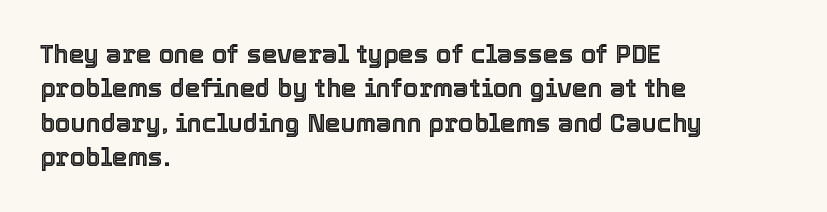
Style check: upright. All the whitespace from short lines collects on the right. Rule under the text: the space is simply empty. Leading matches the norm, producing a regular column.
